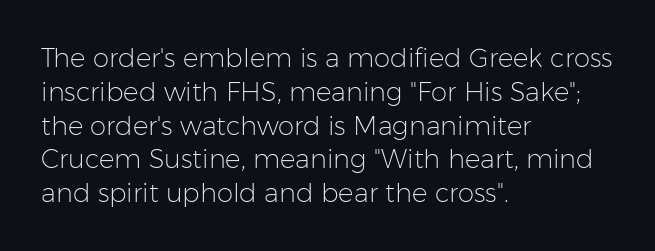
Descenders are the only things crossing below the line. Vertical strokes here are truly vertical. Compared with typical paragraphs, the rows here are spaced about the same. The setting favours the left margin, as ordinary paragraphs usually do.
